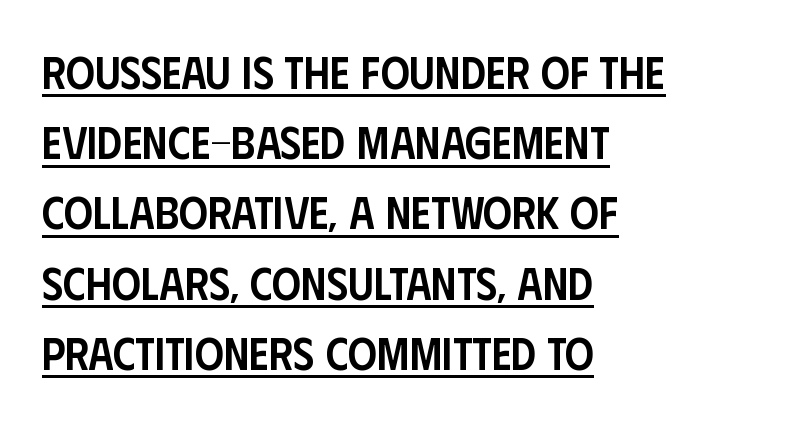
The typesetting leans somewhat heavy: a semibold. The face used here is proportionally spaced, like ordinary book or web type. The letters stand straight up with perfectly vertical stems. Look at the bottom of the vertical strokes: they stop flat, with no serifs. Observe the ordinary spacing: letters are neighbours, not strangers.
